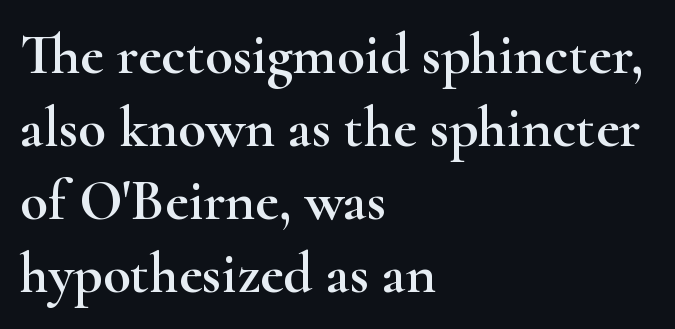
Q: Is the text italic (slanted)? A: No, it is upright.
Q: Is the typeface a serif or a sans-serif typeface? A: Serif.
Q: Is the text underlined? A: No.
Q: How is the paragraph aligned? A: Left-aligned.
Q: Is the spacing between letters normal or unusually wide? A: Normal.
Q: Is the spacing between lines tight, normal or loose? A: Normal.
Q: Width (condensed, normal, or wide)? A: Wide.
Q: Stroke contrast? A: High.
Q: x-height? A: Small.
Q: Monospaced? A: No.
